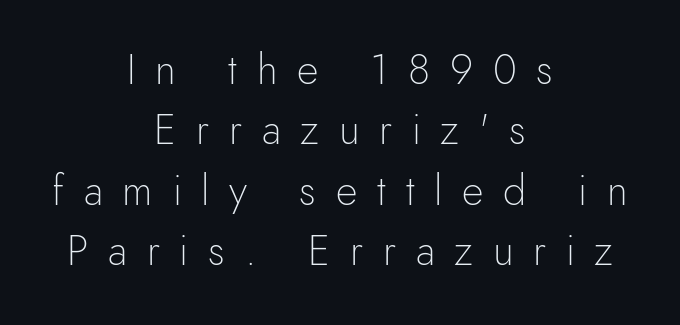
Each word looks stretched out because of the extra space between its letters. Is there any slant? The stems are plumb. Think of a printed novel: that variable character pitch is what you see here. The rag falls on both sides of this text block equally.
